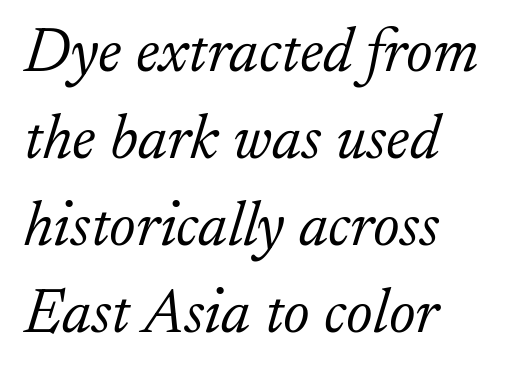
The image shows 63 px light serif type, italic (leaning right); set left-aligned, normal line spacing (1.38x), normal letter spacing, not underlined; low stroke contrast and a small x-height.
